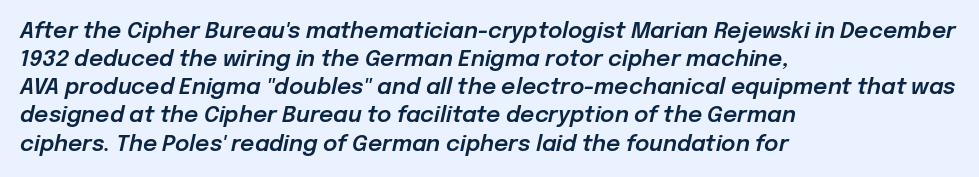
Q: Is the text italic (slanted)? A: Yes, it leans right by about 12 degrees.
Q: Is the text underlined? A: No.
Q: How is the paragraph aligned? A: Left-aligned.
Q: Is the spacing between letters normal or unusually wide? A: Normal.
Q: Is the spacing between lines tight, normal or loose? A: Normal.
